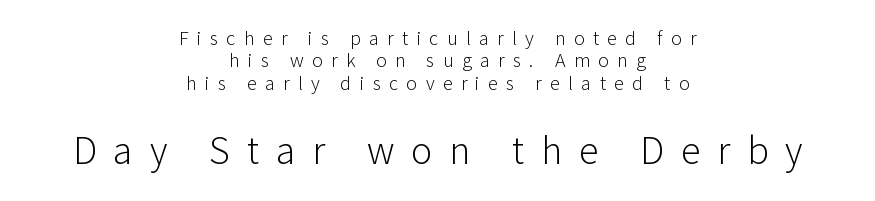
The image shows 40 px light sans-serif type, upright; set centered, tight line spacing (1.12x), unusually wide letter spacing (+0.42 em), not underlined; the second (bottom) block is 2.0x larger; low stroke contrast and a medium x-height.
